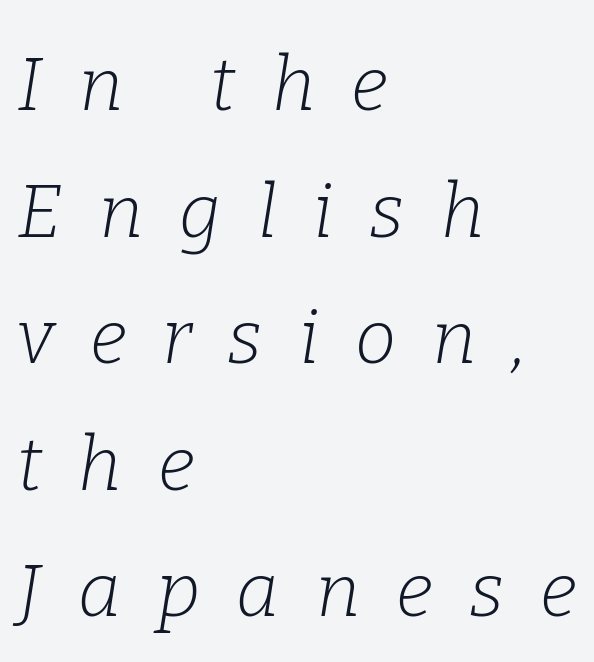
The image shows 74 px light serif type, italic (leaning right); set left-aligned, line spacing 1.71x, unusually wide letter spacing (+0.49 em), not underlined; low stroke contrast and a medium x-height.
